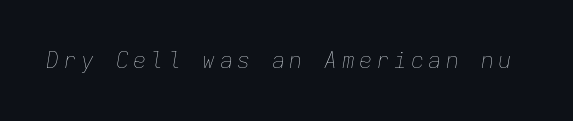
{"italic": "yes", "lean": "right", "slant_degrees": 9, "bold": "no", "underline": "no", "glyph_px": 22}
